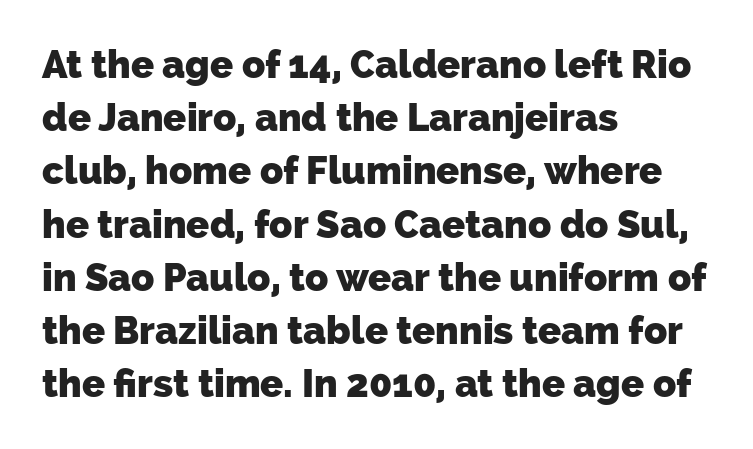
{"serif": "no", "bold": "yes", "weight": "heavy", "width": "normal", "stroke_contrast": "low", "x_height": "medium", "monospaced": "no", "underline": "no", "align": "left", "line_spacing": "normal", "line_spacing_ratio": 1.4, "letter_spacing": "normal", "letter_spacing_em": 0.0, "glyph_px": 38}
